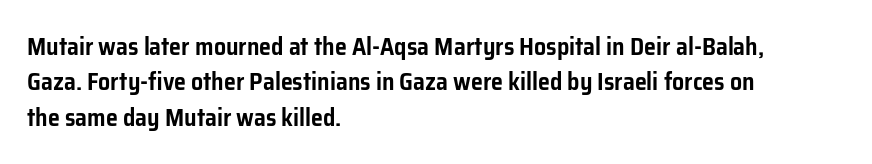
Q: Is the text italic (slanted)? A: No, it is upright.
Q: Is the text underlined? A: No.
Q: How is the paragraph aligned? A: Left-aligned.
Q: Is the spacing between letters normal or unusually wide? A: Normal.
Q: Is the spacing between lines tight, normal or loose? A: Normal.
